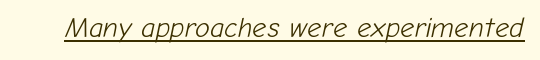
Q: Is the text bold? A: No.
Q: Is the text italic (slanted)? A: Yes, it leans right by about 12 degrees.
Q: Is the text underlined? A: Yes.
Q: Is the spacing between letters normal or unusually wide? A: Normal.
Q: Width (condensed, normal, or wide)? A: Normal.
Q: Stroke contrast? A: Low.
Q: x-height? A: Medium.
Q: Monospaced? A: No.
